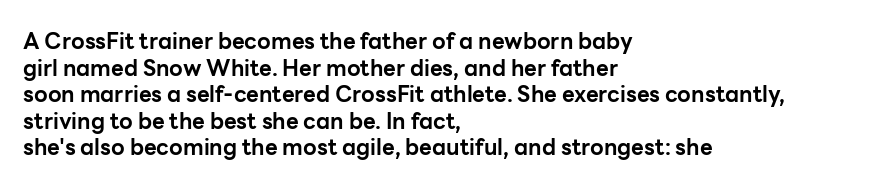
{"italic": "no", "bold": "yes", "underline": "no", "align": "left", "line_spacing_ratio": 1.21, "letter_spacing": "normal", "letter_spacing_em": 0.0, "glyph_px": 22}
